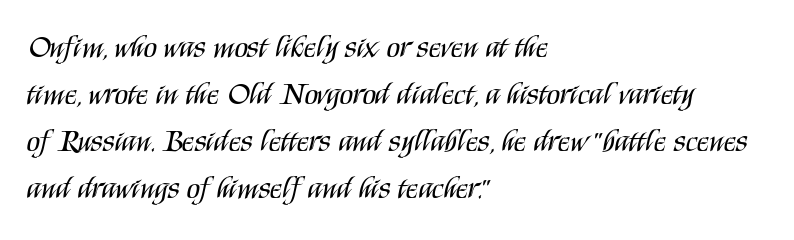
{"serif": "no", "bold": "no", "weight": "regular", "width": "condensed", "stroke_contrast": "medium", "x_height": "large", "monospaced": "no", "underline": "no", "align": "left", "line_spacing": "normal", "line_spacing_ratio": 1.52, "letter_spacing": "normal", "letter_spacing_em": 0.0, "glyph_px": 31}
